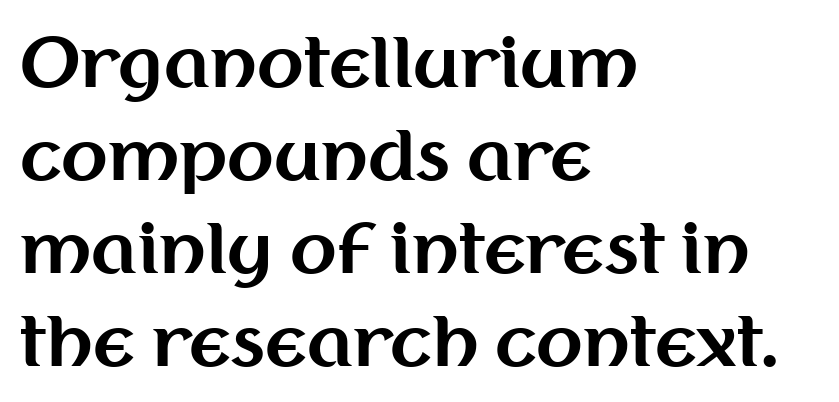
Q: Is the text bold? A: Yes.
Q: Is the text italic (slanted)? A: No, it is upright.
Q: Is the typeface a serif or a sans-serif typeface? A: Sans-serif.
Q: Is the text underlined? A: No.
Q: How is the paragraph aligned? A: Left-aligned.
Q: Is the spacing between letters normal or unusually wide? A: Normal.
Q: Is the spacing between lines tight, normal or loose? A: Normal.
Q: Width (condensed, normal, or wide)? A: Normal.
Q: Stroke contrast? A: Medium.
Q: x-height? A: Medium.
Q: Monospaced? A: No.
